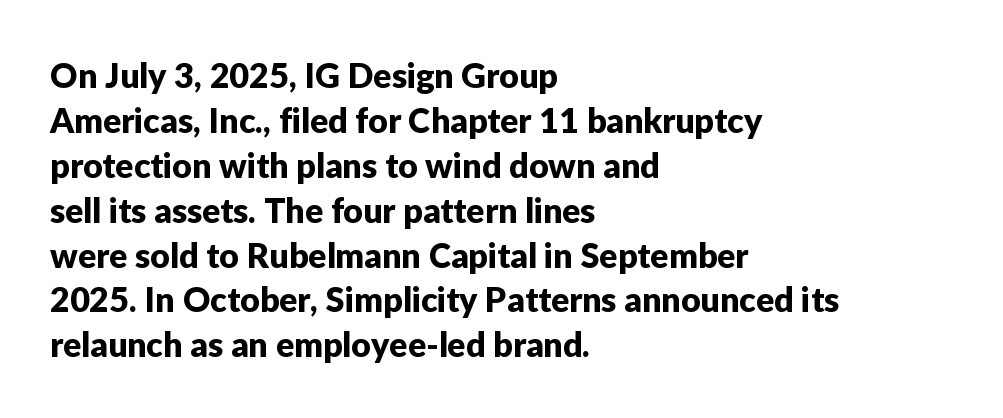
Q: Is the text italic (slanted)? A: No, it is upright.
Q: Is the typeface a serif or a sans-serif typeface? A: Sans-serif.
Q: Is the text underlined? A: No.
Q: How is the paragraph aligned? A: Left-aligned.
Q: Is the spacing between letters normal or unusually wide? A: Normal.
Q: Is the spacing between lines tight, normal or loose? A: Normal.
Q: Width (condensed, normal, or wide)? A: Normal.
Q: Stroke contrast? A: Low.
Q: x-height? A: Medium.
Q: Monospaced? A: No.
